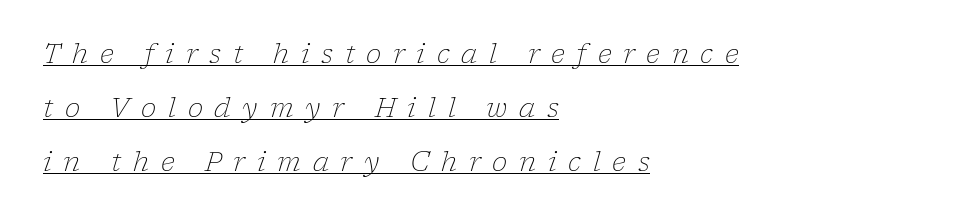
Q: Is the text bold? A: No.
Q: Is the text italic (slanted)? A: Yes, it leans right by about 17 degrees.
Q: Is the text underlined? A: Yes.
Q: How is the paragraph aligned? A: Left-aligned.
Q: Is the spacing between letters normal or unusually wide? A: Unusually wide.
Q: Is the spacing between lines tight, normal or loose? A: Loose.
